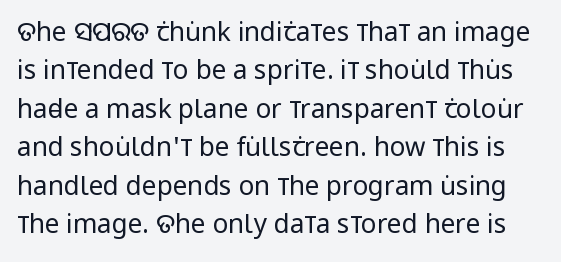
{"italic": "no", "bold": "no", "underline": "no", "line_spacing": "normal", "line_spacing_ratio": 1.48, "letter_spacing": "normal", "letter_spacing_em": 0.0, "glyph_px": 26}
